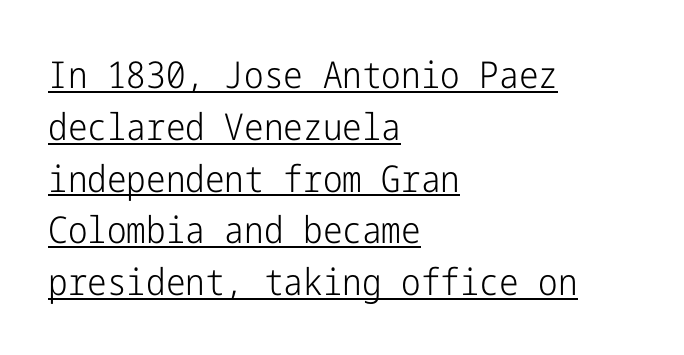
Q: Is the text bold? A: No.
Q: Is the text italic (slanted)? A: No, it is upright.
Q: Is the typeface a serif or a sans-serif typeface? A: Sans-serif.
Q: Is the text underlined? A: Yes.
Q: How is the paragraph aligned? A: Left-aligned.
Q: Is the spacing between letters normal or unusually wide? A: Normal.
Q: Is the spacing between lines tight, normal or loose? A: Normal.
Q: Width (condensed, normal, or wide)? A: Condensed.
Q: Stroke contrast? A: Low.
Q: x-height? A: Medium.
